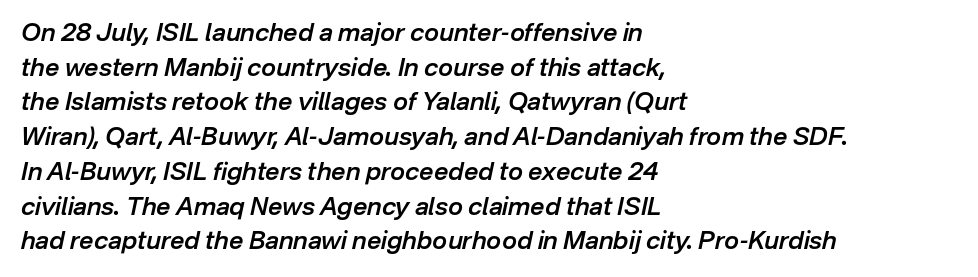
Q: Is the text bold? A: Semi-bold.
Q: Is the text italic (slanted)? A: Yes, it leans right by about 12 degrees.
Q: Is the text underlined? A: No.
Q: How is the paragraph aligned? A: Left-aligned.
Q: Is the spacing between letters normal or unusually wide? A: Normal.
Q: Is the spacing between lines tight, normal or loose? A: Normal.
